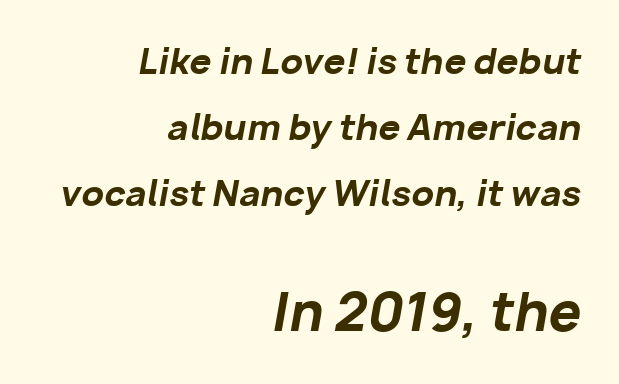
The image shows 52 px bold type, italic (leaning right); set right-aligned, line spacing 1.89x, normal letter spacing, not underlined; the second (bottom) block is 1.49x larger; low stroke contrast and a medium x-height.
